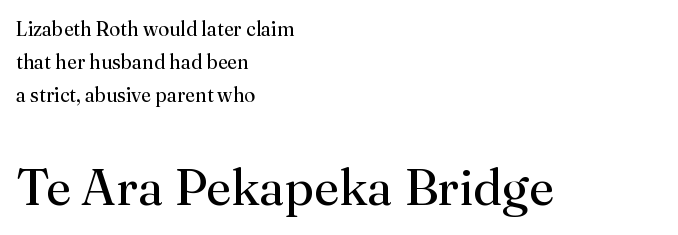
Visually the block forms a straight wall on the left and a jagged coastline on the right. If you measured baseline to baseline, you'd find a middling distance. Italic: no, the glyphs are upright roman. Two sizes are in play, and the larger belongs to the second block. These lines are composed in type with serifs. Character widths vary here, with narrow letters taking less room than wide ones.
